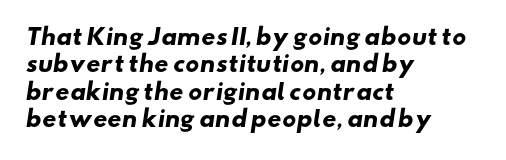
{"bold": "yes", "underline": "no", "align": "left", "line_spacing_ratio": 1.24, "letter_spacing": "normal", "letter_spacing_em": 0.0, "glyph_px": 22}
